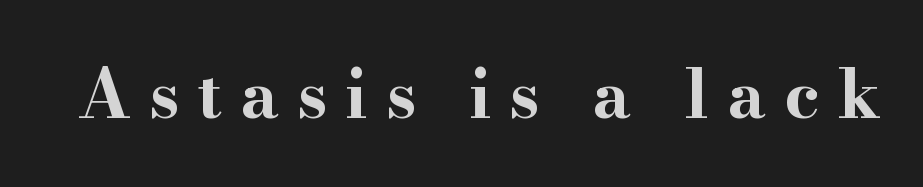
{"serif": "yes", "italic": "no", "bold": "yes", "weight": "bold", "width": "wide", "stroke_contrast": "high", "x_height": "small", "monospaced": "no", "underline": "no", "letter_spacing": "wide", "letter_spacing_em": 0.27, "glyph_px": 67}
